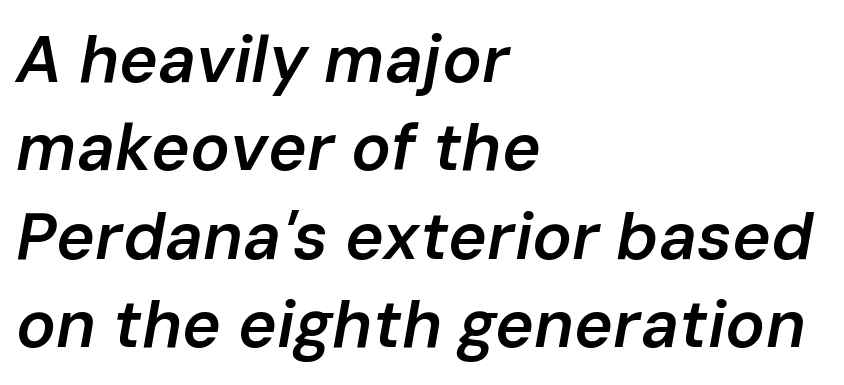
Q: Is the text bold? A: Semi-bold.
Q: Is the text italic (slanted)? A: Yes, it leans right by about 10 degrees.
Q: Is the text underlined? A: No.
Q: How is the paragraph aligned? A: Left-aligned.
Q: Is the spacing between letters normal or unusually wide? A: Normal.
Q: Is the spacing between lines tight, normal or loose? A: Normal.
Q: Width (condensed, normal, or wide)? A: Normal.
Q: Stroke contrast? A: Low.
Q: x-height? A: Medium.
Q: Monospaced? A: No.
